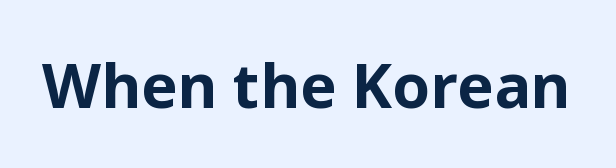
This sample uses plain, unmodified letter spacing. Bold? Absolutely — the strokes are thick and heavy. Note: no serifs on the glyphs. The type sits square on the baseline with zero lean. Plain, unruled lines of type.
